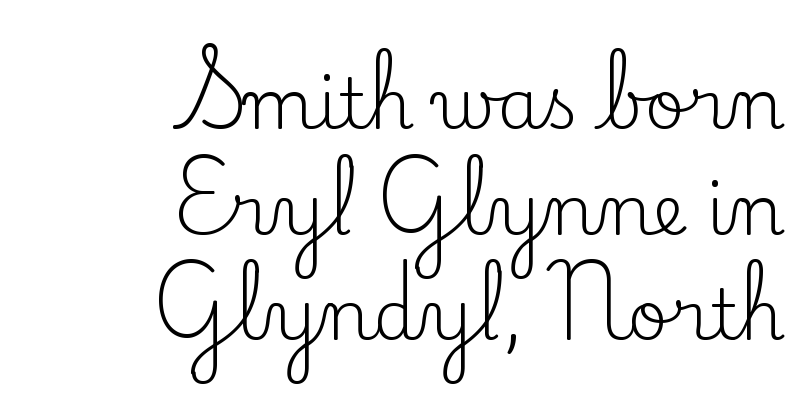
The image shows 70 px regular-weight type, upright; set right-aligned, normal line spacing (1.51x), normal letter spacing, not underlined; low stroke contrast and a small x-height.
